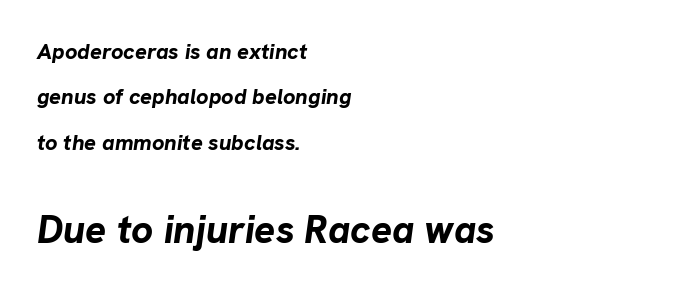
Q: Is the text bold? A: Yes.
Q: Is the text italic (slanted)? A: Yes, it leans right by about 8 degrees.
Q: Is the text underlined? A: No.
Q: How is the paragraph aligned? A: Left-aligned.
Q: Is the spacing between letters normal or unusually wide? A: Normal.
Q: Is the spacing between lines tight, normal or loose? A: Loose.
Q: Which block of text is set in a larger size, the first (top) or the second (bottom)? A: The second (bottom) one.
Q: Width (condensed, normal, or wide)? A: Normal.
Q: Stroke contrast? A: Low.
Q: x-height? A: Medium.
Q: Monospaced? A: No.
